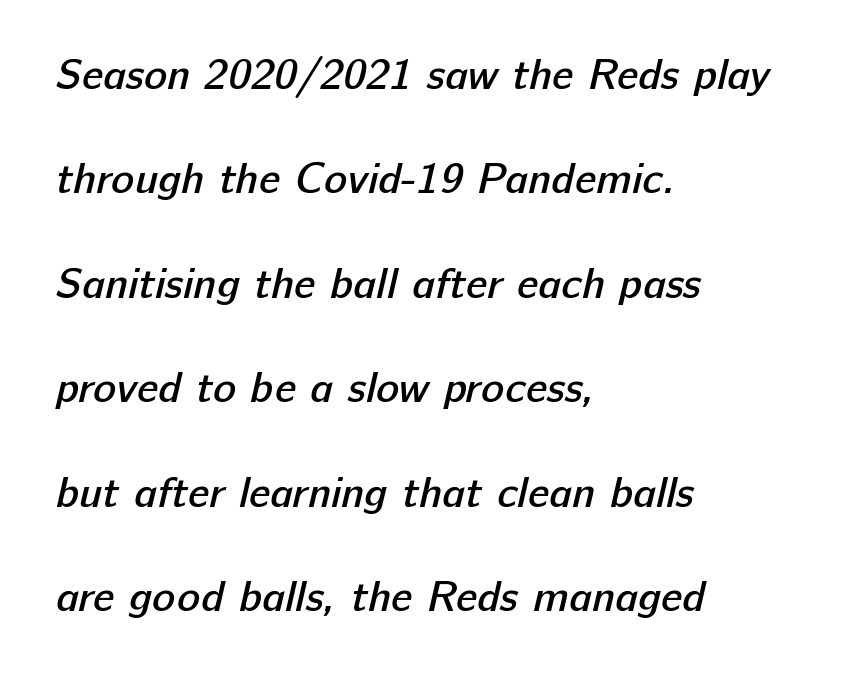
{"serif": "no", "bold": "semi", "weight": "semibold", "width": "normal", "stroke_contrast": "low", "x_height": "medium", "monospaced": "no", "underline": "no", "align": "left", "line_spacing": "loose", "line_spacing_ratio": 2.43, "letter_spacing": "normal", "letter_spacing_em": 0.0, "glyph_px": 43}
